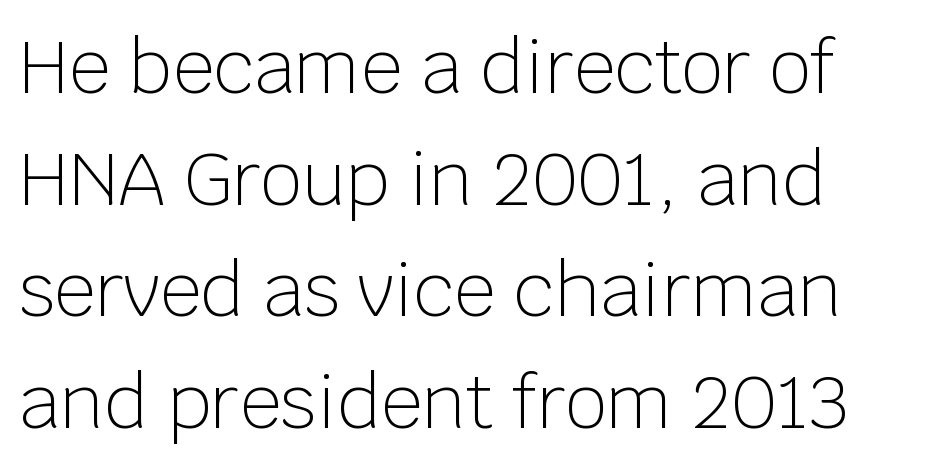
Q: Is the text bold? A: No.
Q: Is the text italic (slanted)? A: No, it is upright.
Q: Is the typeface a serif or a sans-serif typeface? A: Sans-serif.
Q: Is the text underlined? A: No.
Q: How is the paragraph aligned? A: Left-aligned.
Q: Is the spacing between letters normal or unusually wide? A: Normal.
Q: Is the spacing between lines tight, normal or loose? A: Normal.
Q: Width (condensed, normal, or wide)? A: Normal.
Q: Stroke contrast? A: Low.
Q: x-height? A: Large.
Q: Monospaced? A: No.
